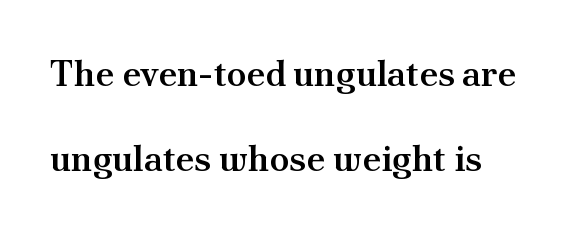
{"serif": "yes", "italic": "no", "bold": "semi", "weight": "semibold", "width": "normal", "stroke_contrast": "medium", "x_height": "small", "monospaced": "no", "underline": "no", "align": "left", "line_spacing": "loose", "line_spacing_ratio": 2.35, "letter_spacing": "normal", "letter_spacing_em": 0.0, "glyph_px": 36}
